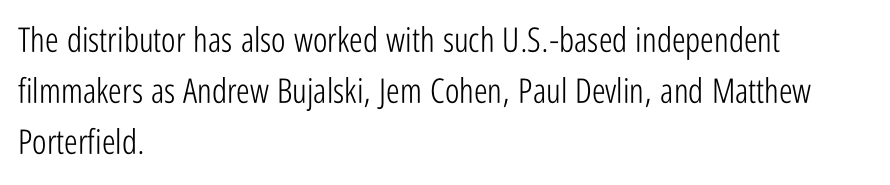
{"serif": "no", "italic": "no", "bold": "no", "weight": "light", "width": "condensed", "stroke_contrast": "low", "x_height": "medium", "monospaced": "no", "underline": "no", "align": "left", "line_spacing": "normal", "line_spacing_ratio": 1.5, "letter_spacing": "normal", "letter_spacing_em": 0.0, "glyph_px": 34}
